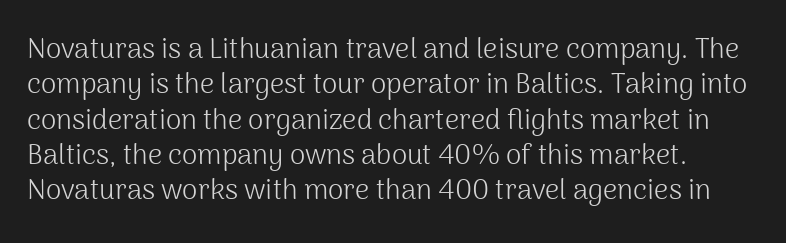
The image shows 28 px light sans-serif type, upright; set normal line spacing (1.26x), normal letter spacing, not underlined; medium stroke contrast and a medium x-height.
